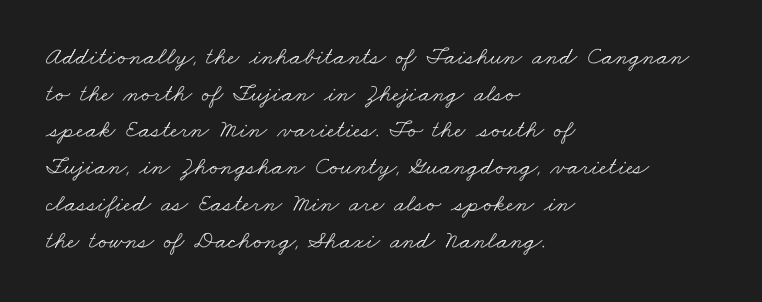
Q: Is the text bold? A: No.
Q: Is the text underlined? A: No.
Q: How is the paragraph aligned? A: Left-aligned.
Q: Is the spacing between letters normal or unusually wide? A: Normal.
Q: Is the spacing between lines tight, normal or loose? A: Normal.
